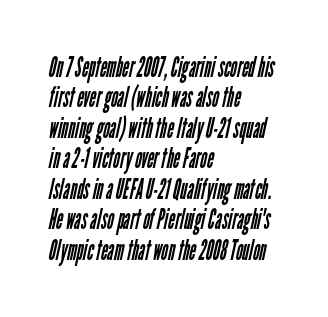
{"serif": "no", "bold": "no", "weight": "regular", "width": "condensed", "stroke_contrast": "low", "x_height": "medium", "monospaced": "no", "underline": "no", "align": "left", "line_spacing": "tight", "line_spacing_ratio": 1.05, "letter_spacing": "normal", "letter_spacing_em": 0.0, "glyph_px": 29}
